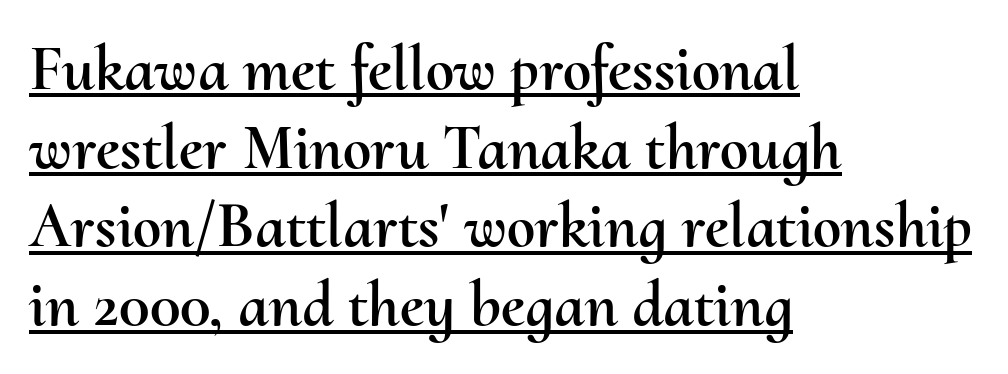
Q: Is the text italic (slanted)? A: No, it is upright.
Q: Is the text underlined? A: Yes.
Q: How is the paragraph aligned? A: Left-aligned.
Q: Is the spacing between letters normal or unusually wide? A: Normal.
Q: Width (condensed, normal, or wide)? A: Normal.
Q: Stroke contrast? A: Medium.
Q: x-height? A: Small.
Q: Monospaced? A: No.
